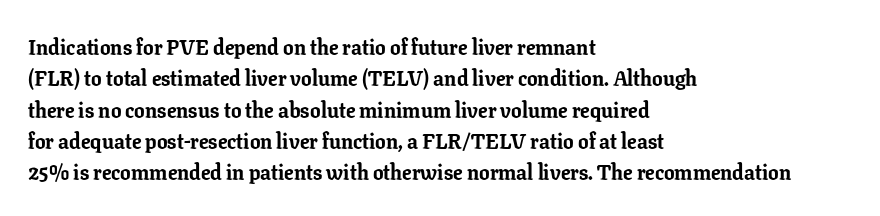
The image shows 21 px bold type, upright; set left-aligned, normal line spacing (1.49x), normal letter spacing, not underlined.
